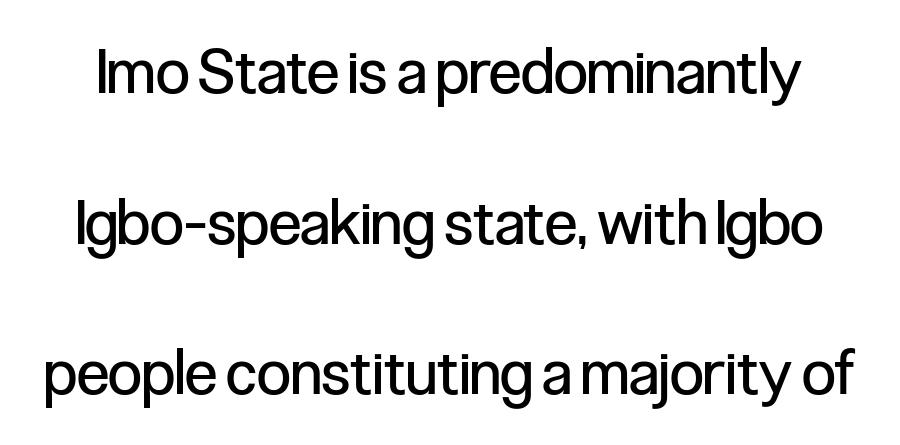
{"serif": "no", "italic": "no", "bold": "no", "weight": "regular", "width": "condensed", "stroke_contrast": "low", "x_height": "medium", "monospaced": "no", "underline": "no", "line_spacing": "loose", "line_spacing_ratio": 2.47, "letter_spacing": "normal", "letter_spacing_em": 0.0, "glyph_px": 61}
